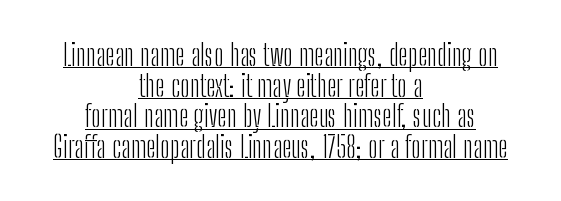
The image shows 30 px light, condensed sans-serif type, upright; set centered, tight line spacing (1.02x), normal letter spacing, underlined; low stroke contrast and a medium x-height.
